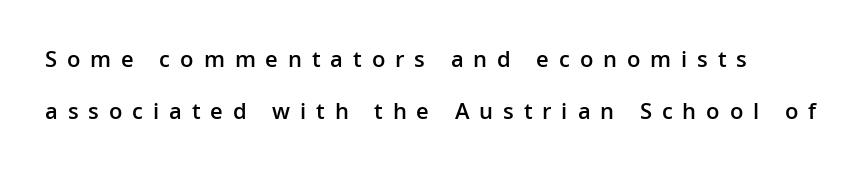
{"italic": "no", "bold": "semi", "underline": "no", "line_spacing": "loose", "line_spacing_ratio": 2.36, "letter_spacing": "wide", "letter_spacing_em": 0.45, "glyph_px": 22}
